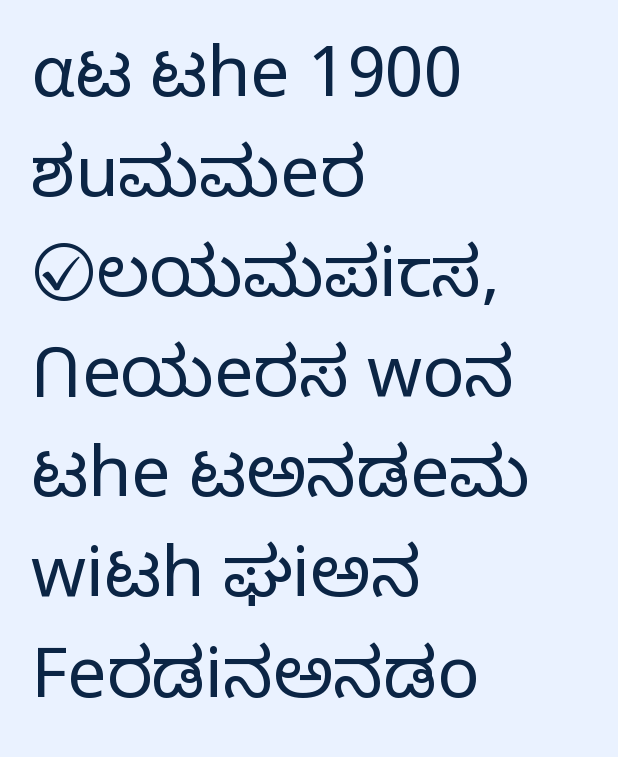
Q: Is the text bold? A: No.
Q: Is the text italic (slanted)? A: No, it is upright.
Q: Is the typeface a serif or a sans-serif typeface? A: Sans-serif.
Q: Is the text underlined? A: No.
Q: How is the paragraph aligned? A: Left-aligned.
Q: Is the spacing between letters normal or unusually wide? A: Normal.
Q: Is the spacing between lines tight, normal or loose? A: Normal.
Q: Width (condensed, normal, or wide)? A: Normal.
Q: Stroke contrast? A: Low.
Q: x-height? A: Medium.
Q: Monospaced? A: No.
